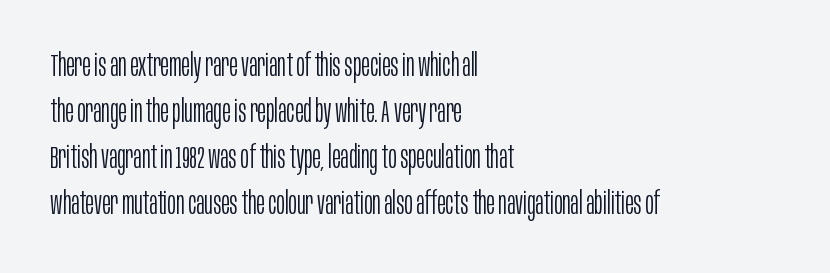
The image shows 32 px light, condensed sans-serif type, upright; set left-aligned, normal line spacing (1.44x), normal letter spacing, not underlined; low stroke contrast and a large x-height.
